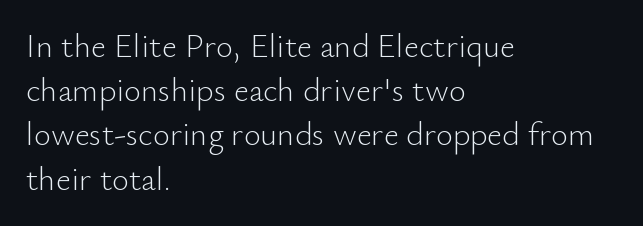
The image shows 33 px light sans-serif type, upright; set left-aligned, normal line spacing (1.34x), normal letter spacing, not underlined; low stroke contrast and a small x-height.
